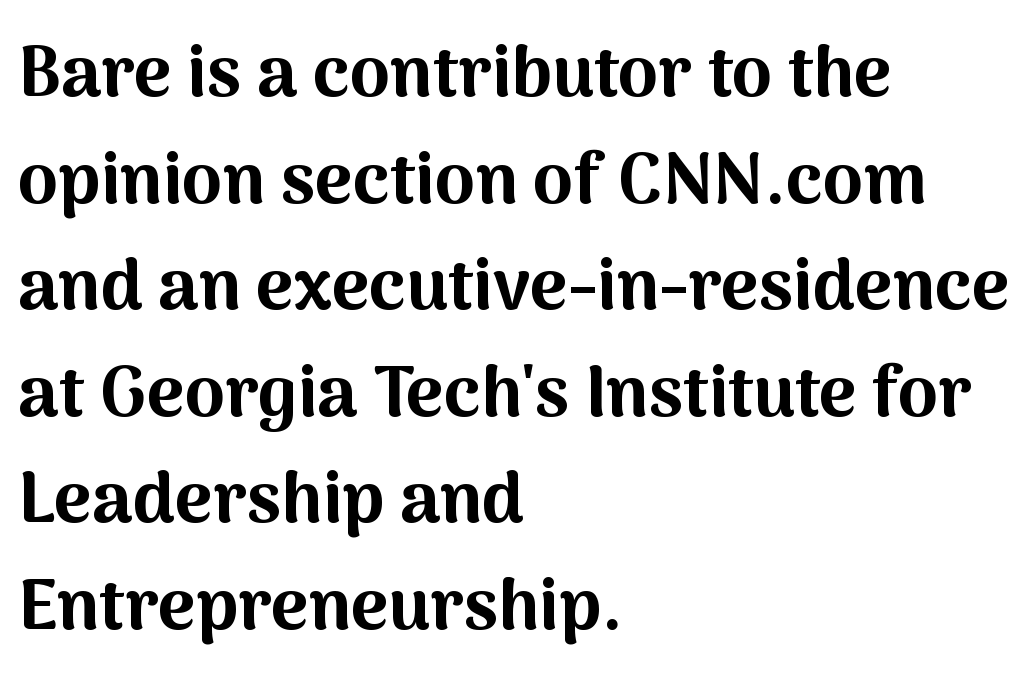
Q: Is the text bold? A: Yes.
Q: Is the text italic (slanted)? A: No, it is upright.
Q: Is the typeface a serif or a sans-serif typeface? A: Sans-serif.
Q: Is the text underlined? A: No.
Q: How is the paragraph aligned? A: Left-aligned.
Q: Is the spacing between letters normal or unusually wide? A: Normal.
Q: Is the spacing between lines tight, normal or loose? A: Normal.
Q: Width (condensed, normal, or wide)? A: Normal.
Q: Stroke contrast? A: Medium.
Q: x-height? A: Medium.
Q: Monospaced? A: No.
